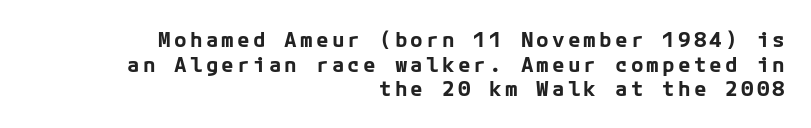
Q: Is the text bold? A: Yes.
Q: Is the text italic (slanted)? A: No, it is upright.
Q: Is the text underlined? A: No.
Q: How is the paragraph aligned? A: Right-aligned.
